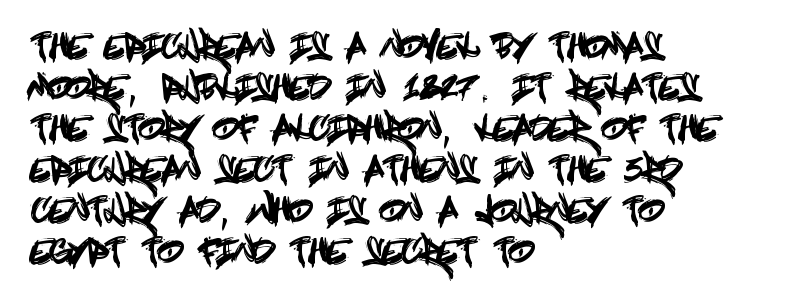
The image shows 33 px condensed sans-serif type; set left-aligned, line spacing 1.24x, normal letter spacing, not underlined; a large x-height.
